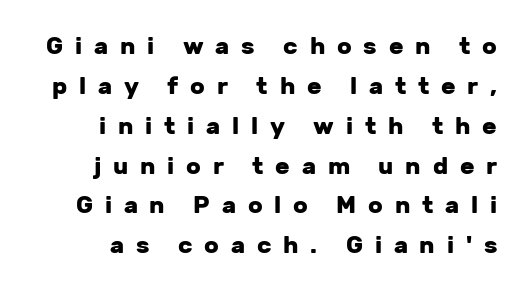
Heft: maximum for text — a bold. No italicization has been applied; the sample stays upright. Glance below the letters and you will spot only blank space. Characters follow at a spacing far wider than the type designer built in. Each new line begins a customary step beneath the previous one.
